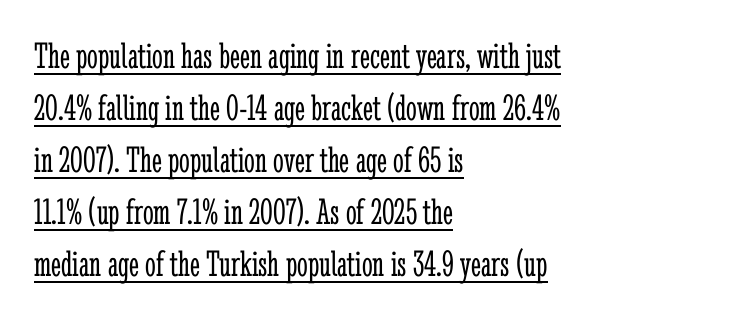
Q: Is the text bold? A: No.
Q: Is the text italic (slanted)? A: No, it is upright.
Q: Is the typeface a serif or a sans-serif typeface? A: Serif.
Q: Is the text underlined? A: Yes.
Q: How is the paragraph aligned? A: Left-aligned.
Q: Is the spacing between letters normal or unusually wide? A: Normal.
Q: Is the spacing between lines tight, normal or loose? A: Normal.
Q: Width (condensed, normal, or wide)? A: Condensed.
Q: Stroke contrast? A: Low.
Q: x-height? A: Medium.
Q: Monospaced? A: No.
